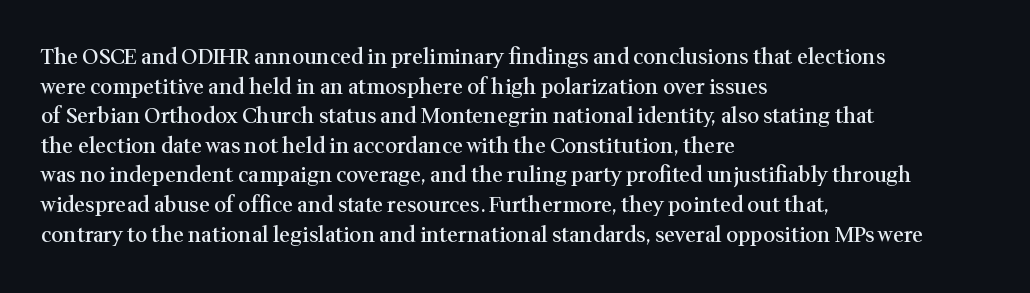
Q: Is the text bold? A: Semi-bold.
Q: Is the text italic (slanted)? A: No, it is upright.
Q: Is the text underlined? A: No.
Q: How is the paragraph aligned? A: Left-aligned.
Q: Is the spacing between letters normal or unusually wide? A: Normal.
Q: Is the spacing between lines tight, normal or loose? A: Normal.
